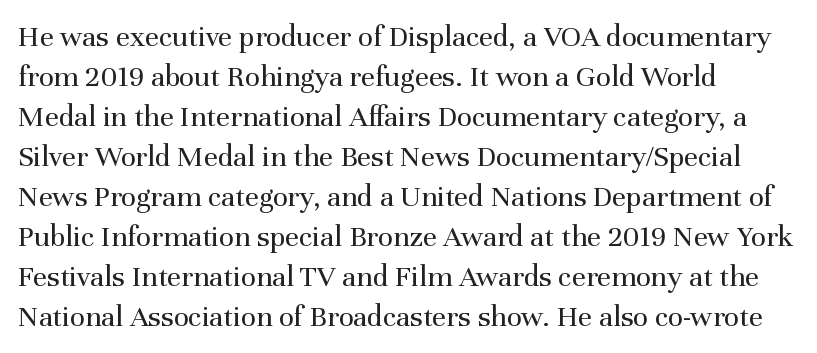
{"serif": "yes", "italic": "no", "bold": "no", "weight": "regular", "width": "normal", "stroke_contrast": "medium", "x_height": "medium", "monospaced": "no", "underline": "no", "align": "left", "line_spacing": "normal", "line_spacing_ratio": 1.29, "letter_spacing": "normal", "letter_spacing_em": 0.0, "glyph_px": 31}
